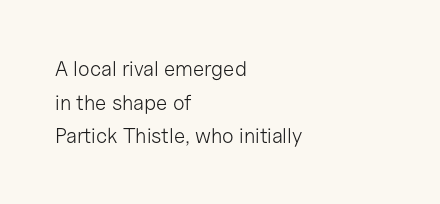
Q: Is the text bold? A: No.
Q: Is the text italic (slanted)? A: No, it is upright.
Q: Is the text underlined? A: No.
Q: How is the paragraph aligned? A: Left-aligned.
Q: Is the spacing between letters normal or unusually wide? A: Normal.
Q: Is the spacing between lines tight, normal or loose? A: Normal.
